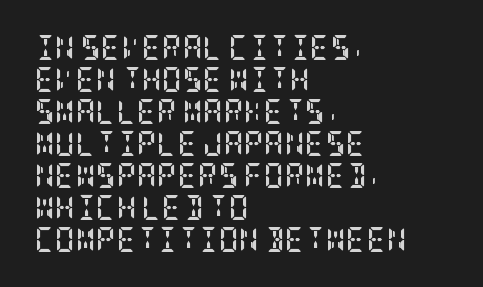
The image shows 25 px bold type, upright; set left-aligned, normal line spacing (1.28x), normal letter spacing, not underlined.
